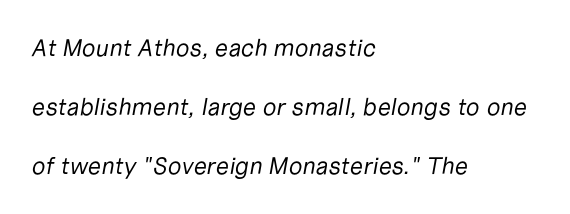
There is no visible air inserted between adjacent glyphs. Horizontally, the lines are justified to the leading edge only. The line-height multiplier appears high, well above default. This is oblique type, the kind used for emphasis or titles. The typeface has the unassuming heft of standard copy or less.
